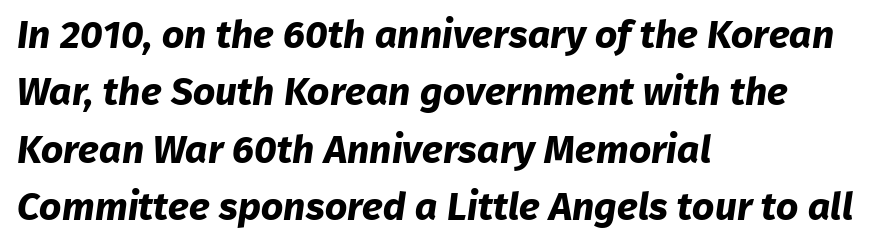
Heavy-handed strokes throughout: this text is bold. The rendering uses natural spacing where letterforms have individual widths. Normally led — the rows are evenly, conventionally spaced. Left-aligned paragraph, ragged on the right.
